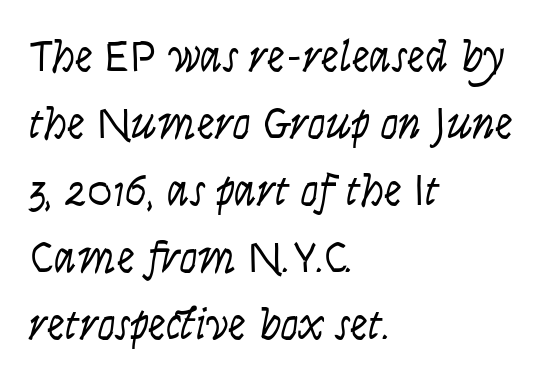
The line texture is even and compact thanks to regular tracking. The rag falls on the right side of this text block. Summary of vertical rhythm: regular, with standard interline spacing. Decoration check: the copy has no underline. Is the stroke heavy? The answer is a plain regular-or-lighter.
